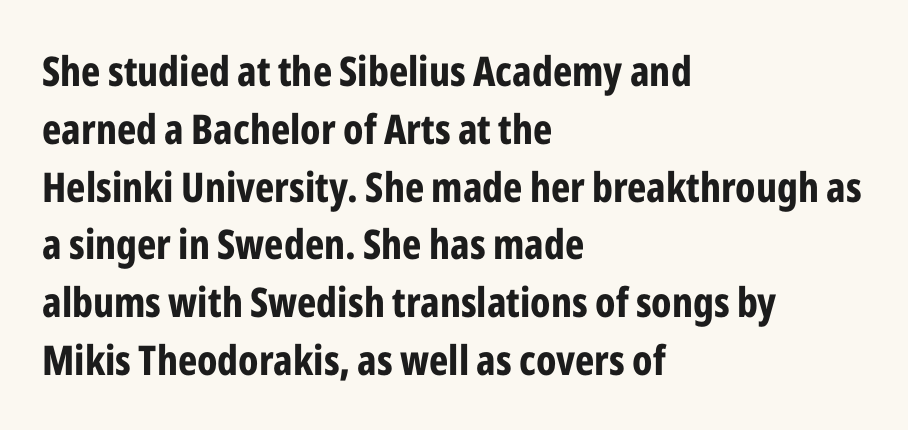
The image shows 41 px bold, condensed sans-serif type, upright; set left-aligned, normal line spacing (1.41x), normal letter spacing, not underlined; low stroke contrast and a medium x-height.
